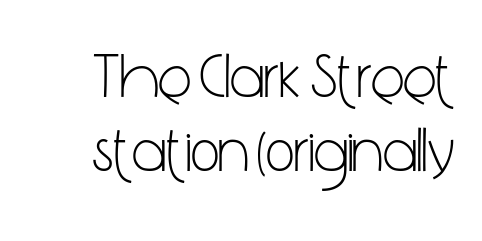
{"serif": "no", "italic": "no", "bold": "no", "weight": "light", "width": "condensed", "stroke_contrast": "low", "x_height": "medium", "monospaced": "no", "underline": "no", "align": "right", "line_spacing_ratio": 1.17, "letter_spacing": "normal", "letter_spacing_em": 0.0, "glyph_px": 63}
